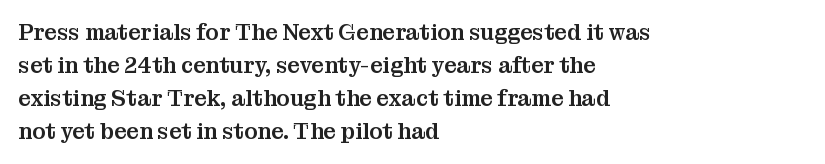
The image shows 22 px text type, upright; set left-aligned, normal line spacing (1.5x), normal letter spacing, not underlined.
